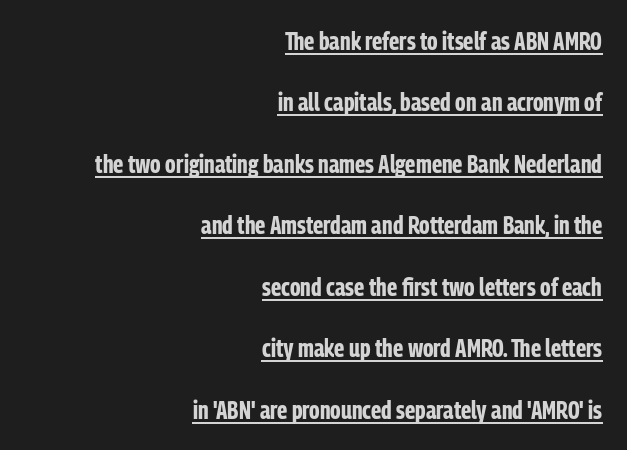
{"italic": "no", "bold": "yes", "underline": "yes", "align": "right", "line_spacing": "loose", "line_spacing_ratio": 2.46, "letter_spacing": "normal", "letter_spacing_em": 0.0, "glyph_px": 25}
